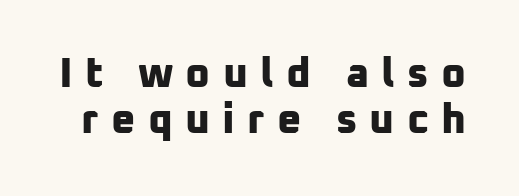
Does the type have serifs? No, each stem ends abruptly. Character widths vary here, with narrow letters taking less room than wide ones. Students, note that the glyphs here are deliberately spaced far apart. The leading is snug, giving the passage a crowded texture.
